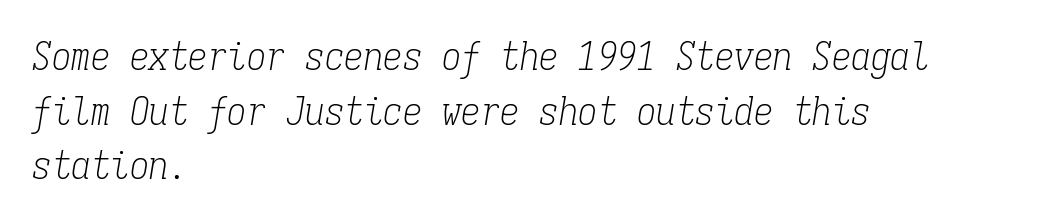
Serifs: yes, visible at the terminals of the letterforms. Each word holds together tightly as a unit, with standard inter-letter gaps. Evenly set lines give the paragraph a standard silhouette. Weight: in the light-to-regular range. Looking at the ascenders, they clearly lean. Check under the words: just untouched page.
